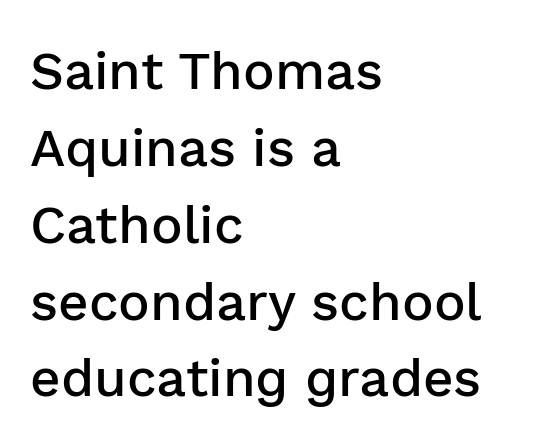
Q: Is the text bold? A: Semi-bold.
Q: Is the text italic (slanted)? A: No, it is upright.
Q: Is the typeface a serif or a sans-serif typeface? A: Sans-serif.
Q: Is the text underlined? A: No.
Q: How is the paragraph aligned? A: Left-aligned.
Q: Is the spacing between letters normal or unusually wide? A: Normal.
Q: Is the spacing between lines tight, normal or loose? A: Normal.
Q: Width (condensed, normal, or wide)? A: Normal.
Q: Stroke contrast? A: Low.
Q: x-height? A: Medium.
Q: Monospaced? A: No.
